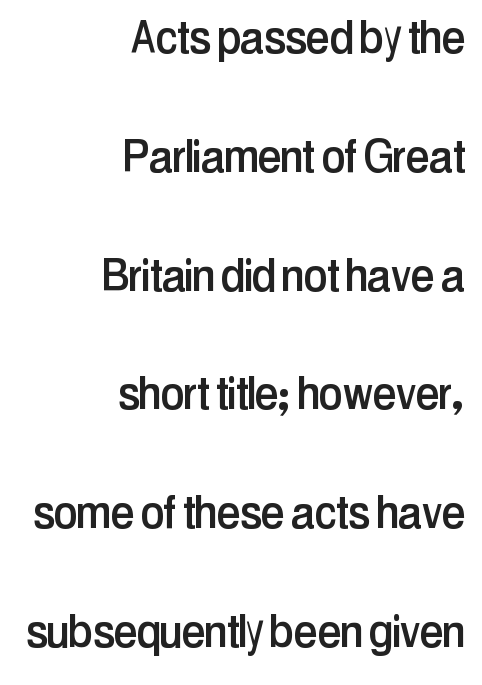
The image shows 54 px condensed sans-serif type, upright; set right-aligned, loose line spacing (2.2x), normal letter spacing, not underlined; low stroke contrast and a medium x-height.
